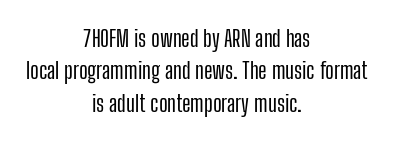
No extra tracking has been applied to these lines. Designer's note — italics off, roman on. The passage shown stacks its lines at a standard gap. Compared with a flush-left layout, this one balances lines on the center instead. The space directly below the letters is spotless.
